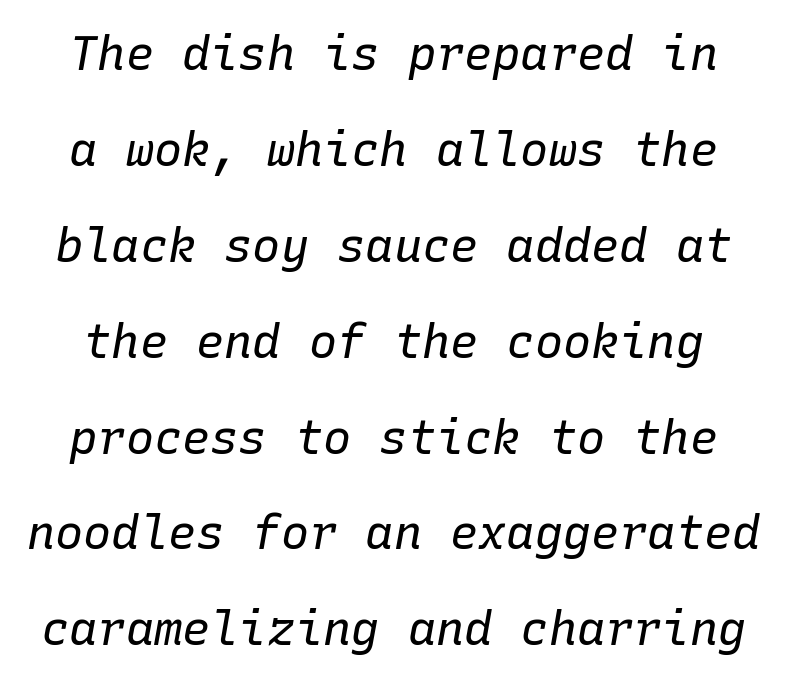
The image shows 47 px regular-weight type, italic (leaning right), monospaced; set loose line spacing (2.04x), normal letter spacing, not underlined; low stroke contrast and a medium x-height.
